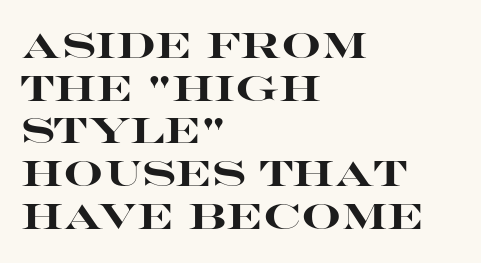
The image shows 35 px heavy, wide type, upright; set left-aligned, line spacing 1.22x, normal letter spacing, not underlined; high stroke contrast and a large x-height.
